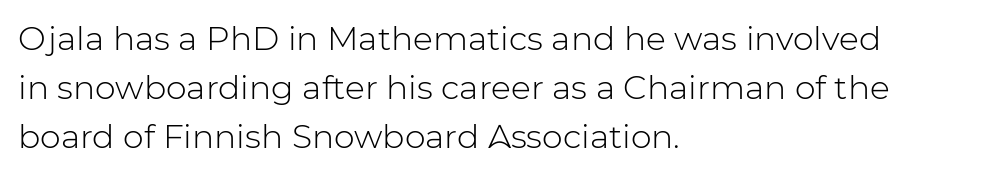
This sample is left-justified, so line endings fall wherever the words run out. Each stroke keeps to a modest, everyday thickness or less. Any mark beneath the type? The region is blank. You could not count columns in this text — the font is proportionally spaced.
